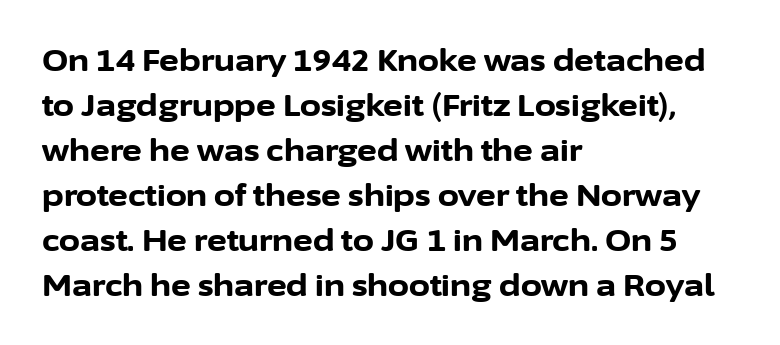
The image shows 30 px bold sans-serif type, upright; set left-aligned, normal line spacing (1.5x), normal letter spacing, not underlined; low stroke contrast and a medium x-height.
